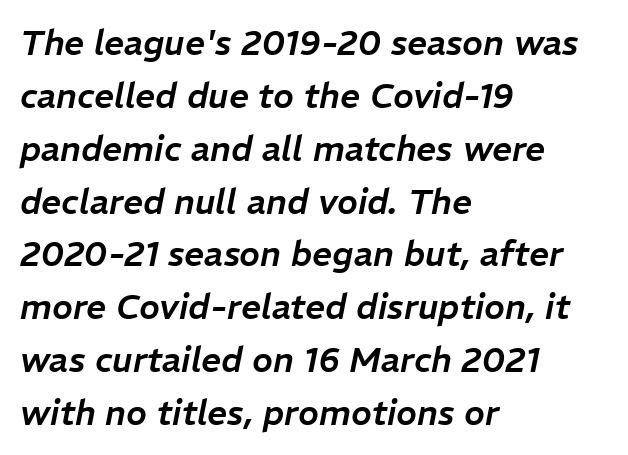
{"italic": "yes", "lean": "right", "slant_degrees": 11, "width": "normal", "stroke_contrast": "low", "x_height": "medium", "monospaced": "no", "underline": "no", "align": "left", "line_spacing": "normal", "line_spacing_ratio": 1.51, "letter_spacing": "normal", "letter_spacing_em": 0.0, "glyph_px": 35}
